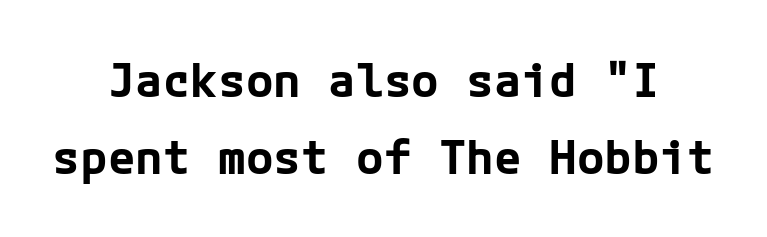
This sample uses a sans-serif face. Each word holds together tightly as a unit, with standard inter-letter gaps. Just letters on the line, the space beneath them empty. Leading: standard. Which margin do the lines hug? Neither — every line sits in the middle. Caption: bold face, heavy strokes.
